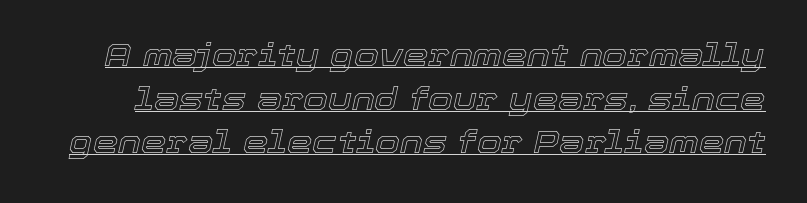
Q: Is the text italic (slanted)? A: Yes, it leans right by about 12 degrees.
Q: Is the text underlined? A: Yes.
Q: Is the spacing between letters normal or unusually wide? A: Normal.
Q: Is the spacing between lines tight, normal or loose? A: Normal.
Q: Width (condensed, normal, or wide)? A: Normal.
Q: x-height? A: Medium.
Q: Monospaced? A: No.
